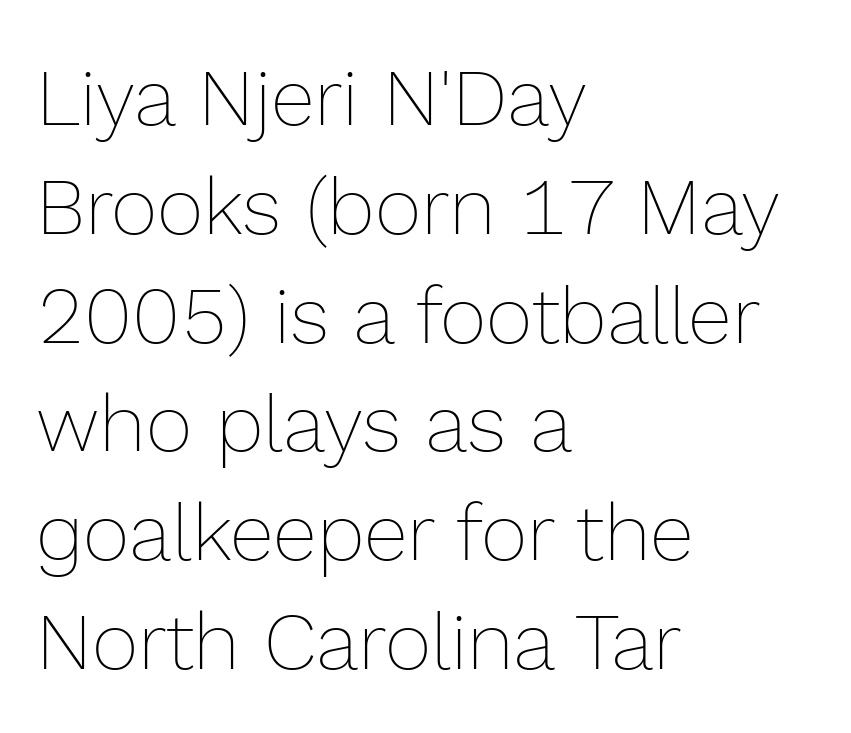
Q: Is the text bold? A: No.
Q: Is the text italic (slanted)? A: No, it is upright.
Q: Is the text underlined? A: No.
Q: How is the paragraph aligned? A: Left-aligned.
Q: Is the spacing between letters normal or unusually wide? A: Normal.
Q: Is the spacing between lines tight, normal or loose? A: Normal.
Q: Width (condensed, normal, or wide)? A: Normal.
Q: x-height? A: Medium.
Q: Monospaced? A: No.
